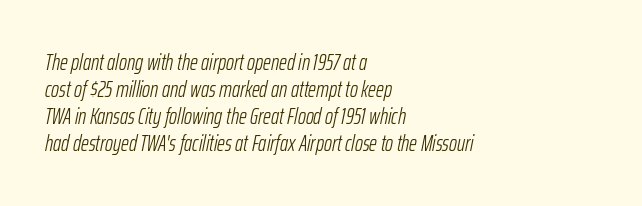
Short note: letters normally spaced. Is the stroke heavy? The answer is a plain regular-or-lighter. In CSS terms this would be text-align: left. Underline: absent. The face used here has a pronounced slope to its letters.
